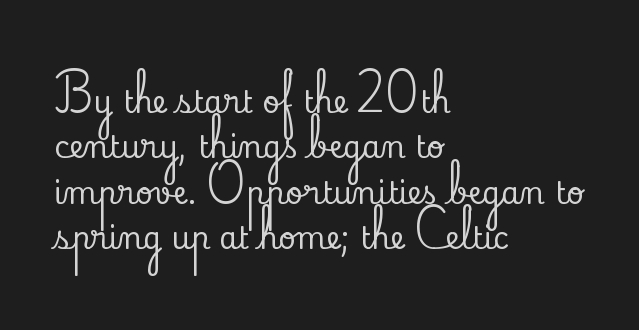
Q: Is the text italic (slanted)? A: No, it is upright.
Q: Is the typeface a serif or a sans-serif typeface? A: Serif.
Q: Is the text underlined? A: No.
Q: How is the paragraph aligned? A: Left-aligned.
Q: Is the spacing between letters normal or unusually wide? A: Normal.
Q: Is the spacing between lines tight, normal or loose? A: Normal.
Q: Width (condensed, normal, or wide)? A: Normal.
Q: Stroke contrast? A: Low.
Q: x-height? A: Small.
Q: Monospaced? A: No.
